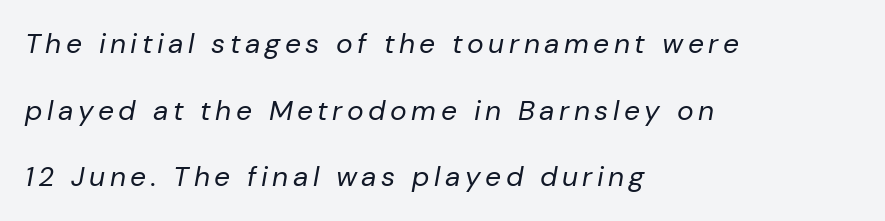
The image shows 28 px regular-weight type, italic (leaning right); set left-aligned, loose line spacing (2.38x), not underlined; low stroke contrast and a medium x-height.
